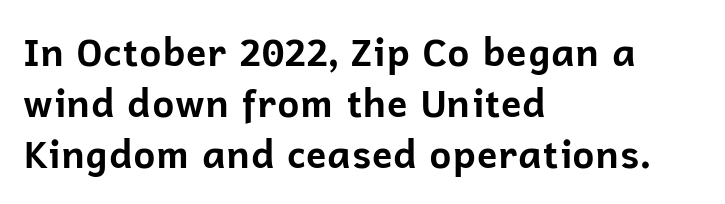
Q: Is the text bold? A: Yes.
Q: Is the text italic (slanted)? A: No, it is upright.
Q: Is the typeface a serif or a sans-serif typeface? A: Sans-serif.
Q: Is the text underlined? A: No.
Q: How is the paragraph aligned? A: Left-aligned.
Q: Is the spacing between letters normal or unusually wide? A: Normal.
Q: Is the spacing between lines tight, normal or loose? A: Normal.
Q: Width (condensed, normal, or wide)? A: Normal.
Q: Stroke contrast? A: Low.
Q: x-height? A: Medium.
Q: Monospaced? A: No.
